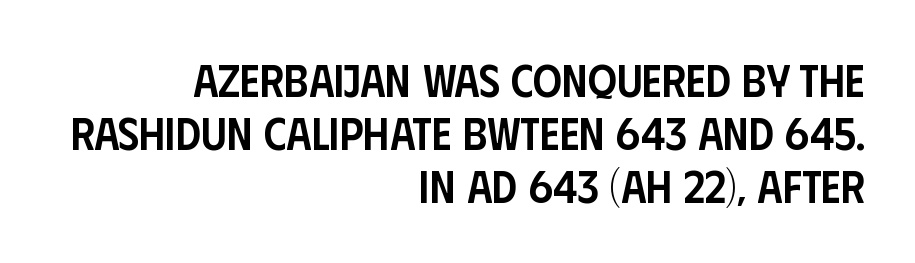
{"serif": "no", "italic": "no", "bold": "semi", "weight": "semibold", "width": "condensed", "stroke_contrast": "low", "x_height": "large", "monospaced": "no", "underline": "no", "align": "right", "line_spacing_ratio": 1.18, "letter_spacing": "normal", "letter_spacing_em": 0.0, "glyph_px": 45}
